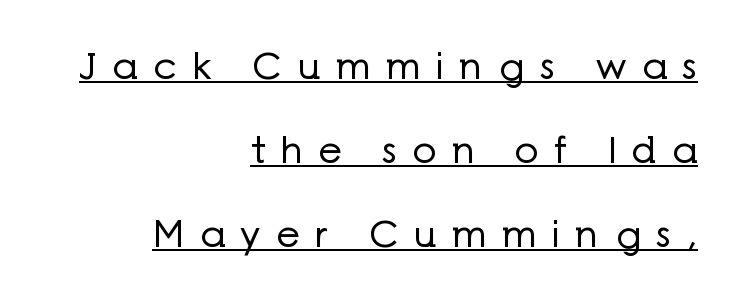
{"serif": "no", "italic": "no", "bold": "no", "weight": "regular", "width": "normal", "stroke_contrast": "low", "x_height": "medium", "monospaced": "no", "underline": "yes", "align": "right", "line_spacing": "loose", "line_spacing_ratio": 2.27, "letter_spacing": "wide", "letter_spacing_em": 0.42, "glyph_px": 37}
